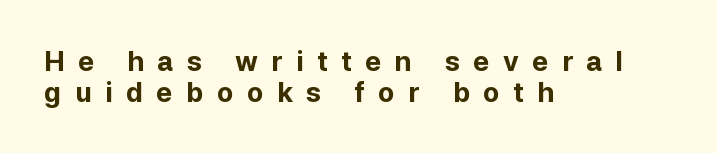
Q: Is the text bold? A: Yes.
Q: Is the text italic (slanted)? A: No, it is upright.
Q: Is the text underlined? A: No.
Q: How is the paragraph aligned? A: Left-aligned.
Q: Is the spacing between letters normal or unusually wide? A: Unusually wide.
Q: Is the spacing between lines tight, normal or loose? A: Tight.
